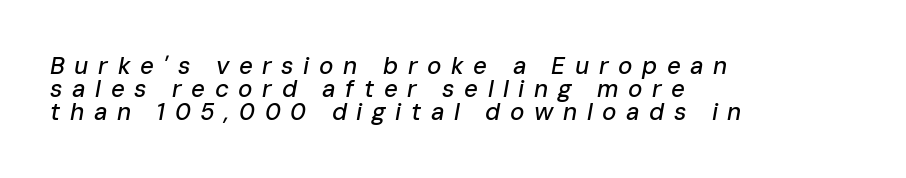
Q: Is the text italic (slanted)? A: Yes, it leans right by about 10 degrees.
Q: Is the text underlined? A: No.
Q: How is the paragraph aligned? A: Left-aligned.
Q: Is the spacing between letters normal or unusually wide? A: Unusually wide.
Q: Is the spacing between lines tight, normal or loose? A: Tight.
